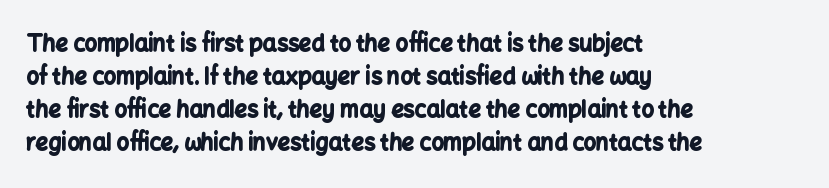
The image shows 22 px bold type, upright; set left-aligned, normal line spacing (1.5x), normal letter spacing, not underlined.
